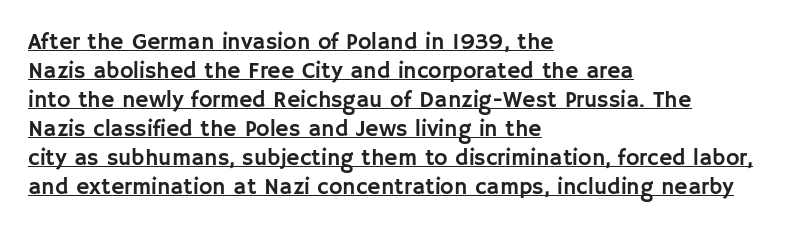
Q: Is the text italic (slanted)? A: No, it is upright.
Q: Is the text underlined? A: Yes.
Q: How is the paragraph aligned? A: Left-aligned.
Q: Is the spacing between letters normal or unusually wide? A: Normal.
Q: Is the spacing between lines tight, normal or loose? A: Normal.
